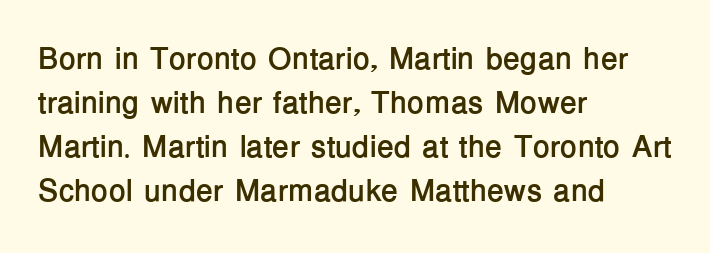
Q: Is the text bold? A: Yes.
Q: Is the text italic (slanted)? A: No, it is upright.
Q: Is the typeface a serif or a sans-serif typeface? A: Sans-serif.
Q: Is the text underlined? A: No.
Q: How is the paragraph aligned? A: Left-aligned.
Q: Is the spacing between letters normal or unusually wide? A: Normal.
Q: Is the spacing between lines tight, normal or loose? A: Normal.
Q: Width (condensed, normal, or wide)? A: Normal.
Q: Stroke contrast? A: Low.
Q: x-height? A: Medium.
Q: Monospaced? A: No.
